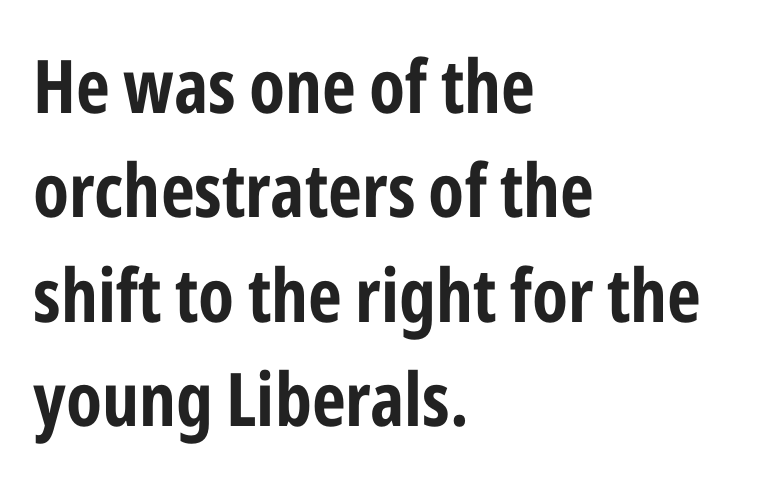
The image shows 74 px bold, condensed sans-serif type, upright; set left-aligned, normal line spacing (1.41x), normal letter spacing, not underlined; low stroke contrast and a medium x-height.
